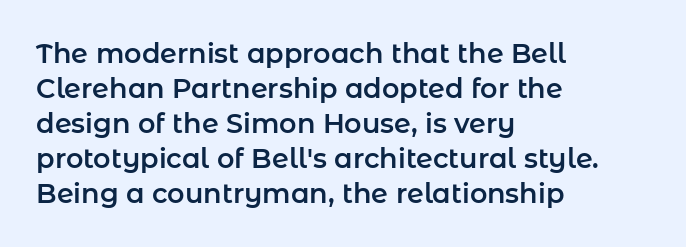
In CSS terms this would be text-align: left. Does the lettering tilt? It doesn't — this is upright. The strip under each line holds only bare page. Each word holds together tightly as a unit, with standard inter-letter gaps. These lines sit exactly where default settings would place them.
